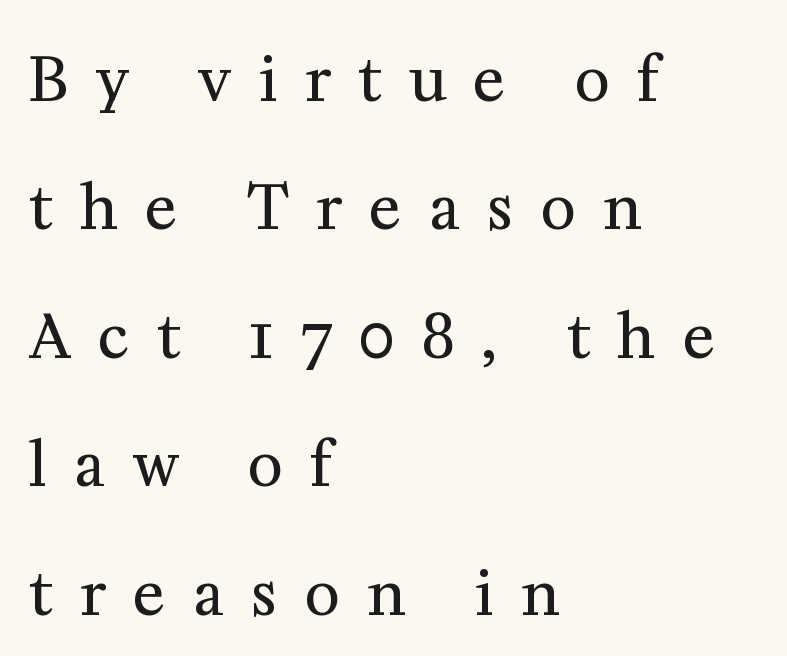
Q: Is the text bold? A: No.
Q: Is the text italic (slanted)? A: No, it is upright.
Q: Is the typeface a serif or a sans-serif typeface? A: Serif.
Q: Is the text underlined? A: No.
Q: How is the paragraph aligned? A: Left-aligned.
Q: Is the spacing between letters normal or unusually wide? A: Unusually wide.
Q: Is the spacing between lines tight, normal or loose? A: Loose.
Q: Width (condensed, normal, or wide)? A: Normal.
Q: Stroke contrast? A: Medium.
Q: x-height? A: Medium.
Q: Monospaced? A: No.
